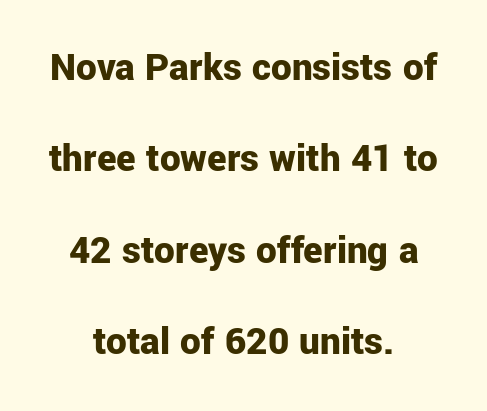
Teacher's note: observe the equal gaps on both sides — that is centered alignment. Observe the ordinary spacing: letters are neighbours, not strangers. Emphasis by weight is at full strength: bold. The rendering shows plain stroke endings on the letterforms — a sans-serif design. This sample uses an upright cut, with every glyph sitting square on the baseline.
